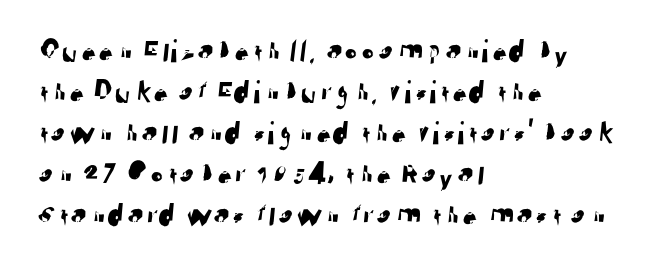
Q: Is the typeface a serif or a sans-serif typeface? A: Sans-serif.
Q: Is the text underlined? A: No.
Q: How is the paragraph aligned? A: Left-aligned.
Q: Is the spacing between letters normal or unusually wide? A: Normal.
Q: Width (condensed, normal, or wide)? A: Normal.
Q: Stroke contrast? A: Low.
Q: x-height? A: Medium.
Q: Monospaced? A: No.
